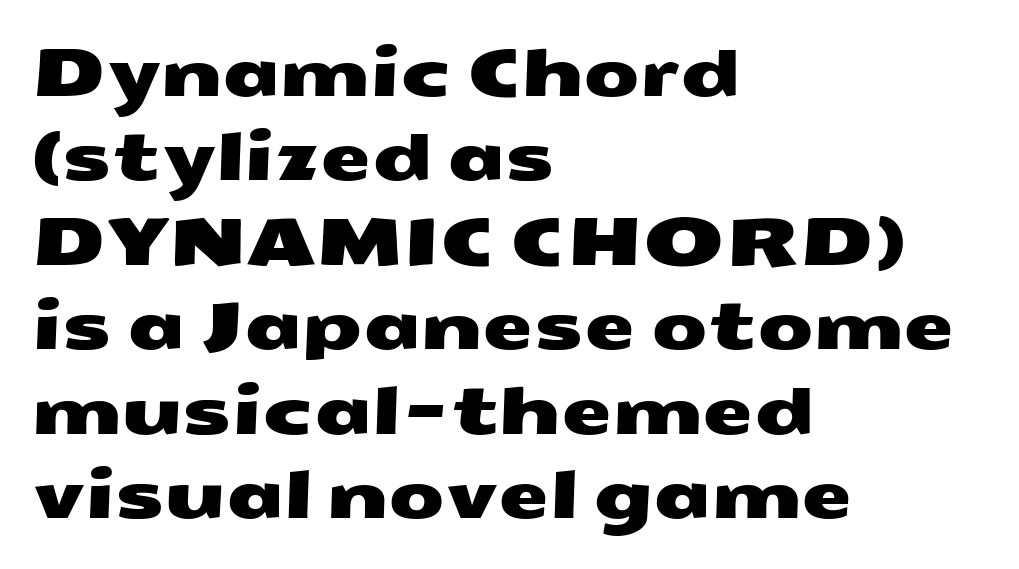
The image shows 65 px wide sans-serif type; set left-aligned, normal line spacing (1.3x), normal letter spacing, not underlined; medium stroke contrast and a medium x-height.
